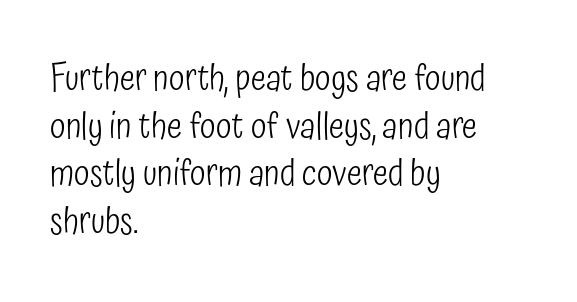
Q: Is the text bold? A: No.
Q: Is the text italic (slanted)? A: No, it is upright.
Q: Is the typeface a serif or a sans-serif typeface? A: Sans-serif.
Q: Is the text underlined? A: No.
Q: How is the paragraph aligned? A: Left-aligned.
Q: Is the spacing between letters normal or unusually wide? A: Normal.
Q: Is the spacing between lines tight, normal or loose? A: Normal.
Q: Width (condensed, normal, or wide)? A: Condensed.
Q: Stroke contrast? A: Low.
Q: x-height? A: Medium.
Q: Monospaced? A: No.
